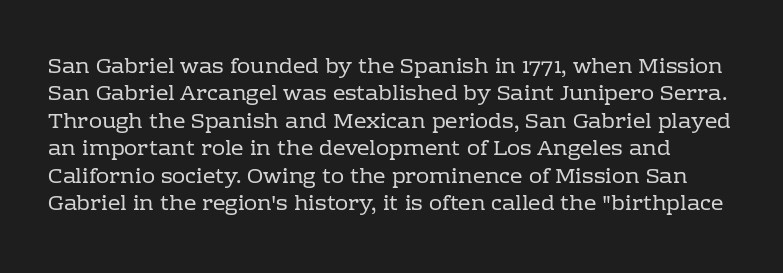
Q: Is the text bold? A: No.
Q: Is the text italic (slanted)? A: No, it is upright.
Q: Is the text underlined? A: No.
Q: Is the spacing between letters normal or unusually wide? A: Normal.
Q: Is the spacing between lines tight, normal or loose? A: Normal.
